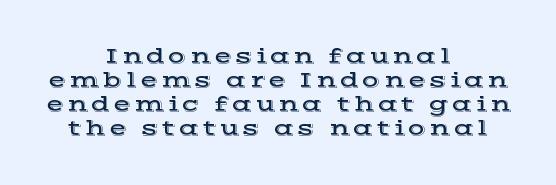
A typesetter would mark this as roman, not italic. This rendering features lettering with no underline. The block of text is dense from top to bottom, with scant space between rows. Visually the block forms a symmetrical silhouette, jagged on both flanks.
